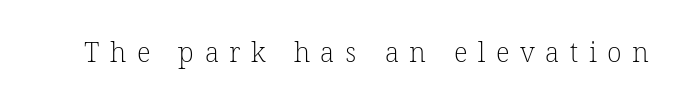
Q: Is the text bold? A: No.
Q: Is the text underlined? A: No.
Q: Is the spacing between letters normal or unusually wide? A: Unusually wide.
